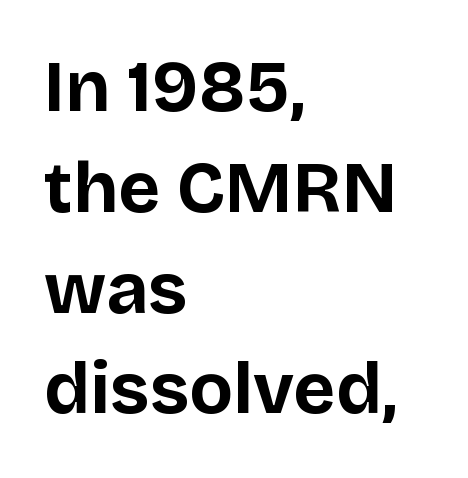
{"serif": "no", "italic": "no", "bold": "yes", "weight": "bold", "width": "normal", "stroke_contrast": "low", "x_height": "large", "monospaced": "no", "underline": "no", "align": "left", "line_spacing": "normal", "line_spacing_ratio": 1.4, "letter_spacing": "normal", "letter_spacing_em": 0.0, "glyph_px": 72}
